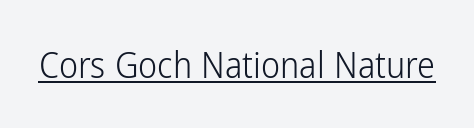
The passage shown is typed in a proportional face where columns would drift. The lettering stays uniformly vertical, giving the passage a roman look. Decoration check: the copy is underlined. The cut favours lightness, reaching ordinary text weight at its darkest.
